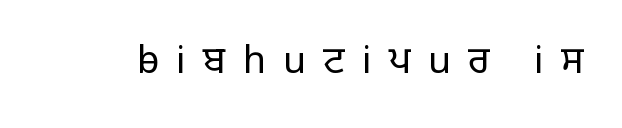
{"serif": "no", "italic": "no", "bold": "no", "weight": "light", "width": "normal", "stroke_contrast": "low", "x_height": "medium", "monospaced": "no", "underline": "no", "letter_spacing": "wide", "letter_spacing_em": 0.47, "glyph_px": 37}
